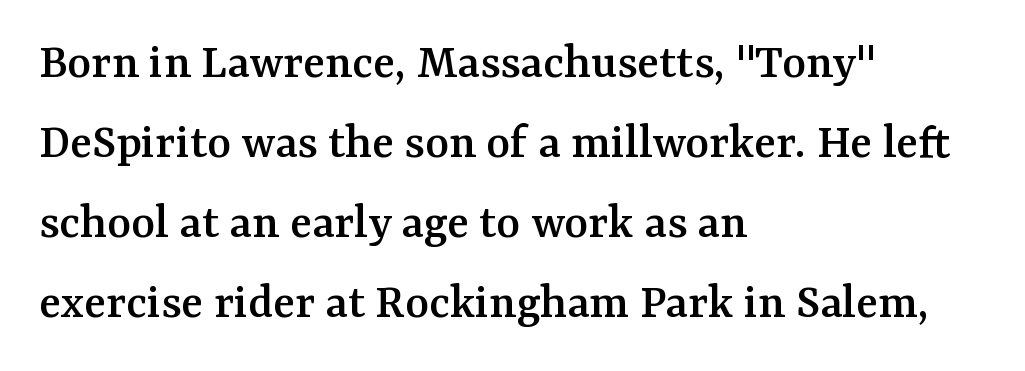
Q: Is the text italic (slanted)? A: No, it is upright.
Q: Is the typeface a serif or a sans-serif typeface? A: Serif.
Q: Is the text underlined? A: No.
Q: How is the paragraph aligned? A: Left-aligned.
Q: Is the spacing between letters normal or unusually wide? A: Normal.
Q: Is the spacing between lines tight, normal or loose? A: Normal.
Q: Width (condensed, normal, or wide)? A: Normal.
Q: Stroke contrast? A: Medium.
Q: x-height? A: Medium.
Q: Monospaced? A: No.
